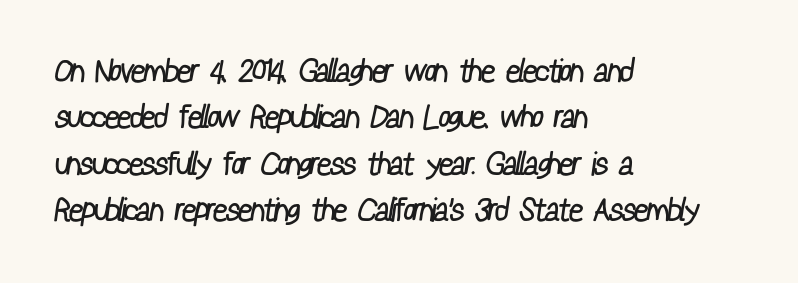
{"serif": "no", "bold": "no", "weight": "regular", "width": "condensed", "stroke_contrast": "low", "x_height": "medium", "monospaced": "no", "underline": "no", "align": "left", "line_spacing": "normal", "line_spacing_ratio": 1.45, "letter_spacing": "normal", "letter_spacing_em": 0.0, "glyph_px": 32}
